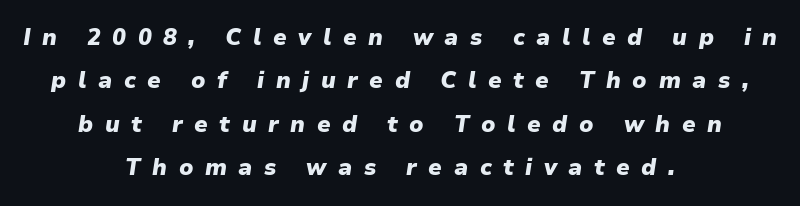
The image shows 23 px bold type, italic (leaning right); set centered, line spacing 1.89x, unusually wide letter spacing (+0.5 em), not underlined.
